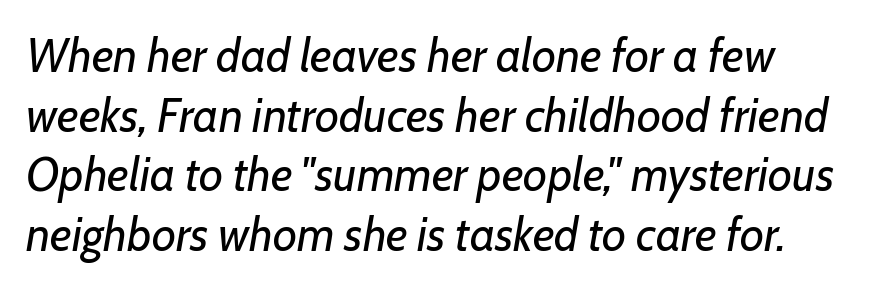
Q: Is the text bold? A: No.
Q: Is the text italic (slanted)? A: Yes, it leans right by about 7 degrees.
Q: Is the text underlined? A: No.
Q: How is the paragraph aligned? A: Left-aligned.
Q: Is the spacing between letters normal or unusually wide? A: Normal.
Q: Is the spacing between lines tight, normal or loose? A: Normal.
Q: Width (condensed, normal, or wide)? A: Normal.
Q: Stroke contrast? A: Low.
Q: x-height? A: Medium.
Q: Monospaced? A: No.
